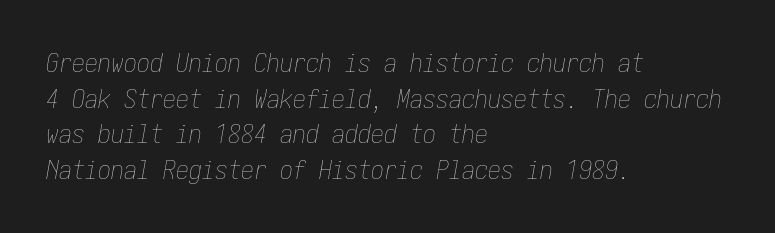
Q: Is the text bold? A: No.
Q: Is the text italic (slanted)? A: Yes, it leans right by about 10 degrees.
Q: Is the text underlined? A: No.
Q: How is the paragraph aligned? A: Left-aligned.
Q: Is the spacing between letters normal or unusually wide? A: Normal.
Q: Is the spacing between lines tight, normal or loose? A: Normal.
